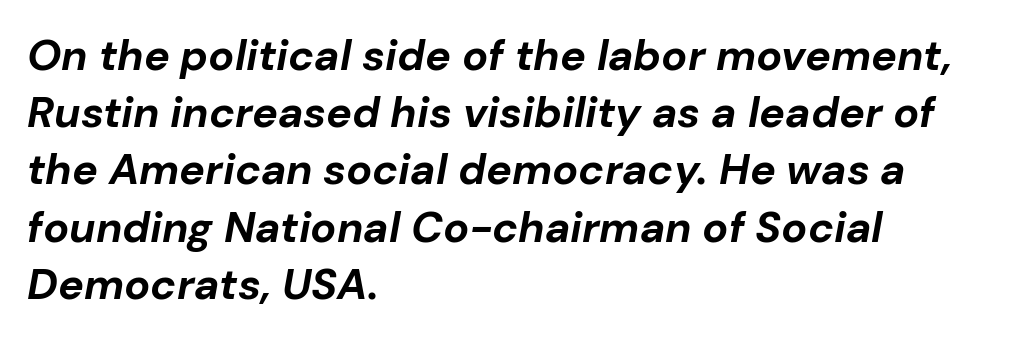
As a designer I'd log this as weight 700, bold. Do the characters align in a grid? No, the font is proportional. Type without underlining. Is the letter spacing exaggerated? No — it looks like the ordinary default.
